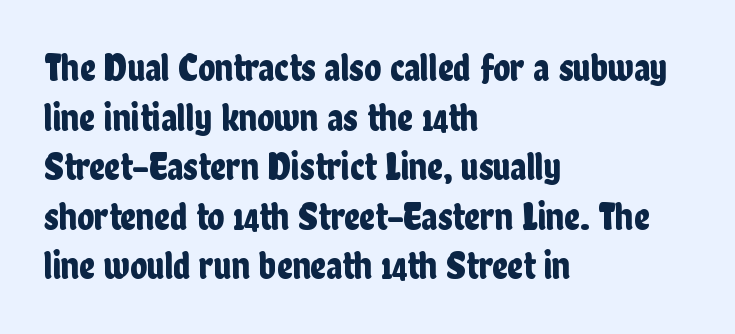
The image shows 39 px condensed sans-serif type, upright; set left-aligned, normal line spacing (1.27x), normal letter spacing, not underlined; low stroke contrast and a medium x-height.
